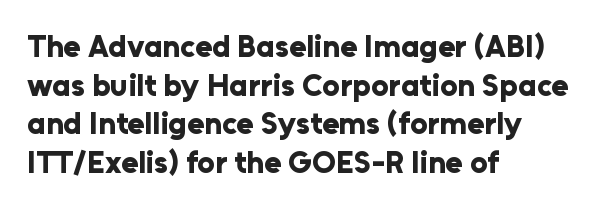
In CSS terms this would be text-align: left. A full-strength bold gives these letters their thick strokes. The rendering keeps characters at their native spacing. Stroke terminals: plain, sans-serif. Posture: straight, roman, zero tilt. Decoration check: the copy has no underline.
